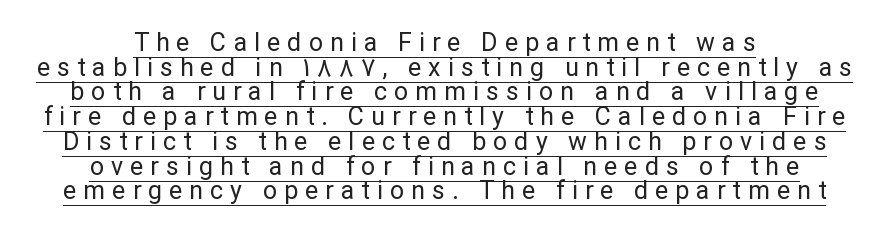
{"italic": "no", "bold": "no", "underline": "yes", "align": "center", "line_spacing": "tight", "line_spacing_ratio": 0.99, "letter_spacing": "wide", "letter_spacing_em": 0.28, "glyph_px": 25}
